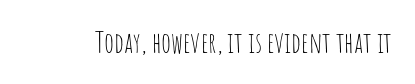
Stroke terminals: plain, sans-serif. The rendering keeps characters at their native spacing. The lettering stays uniformly vertical, giving the passage a roman look. Beneath every word, the page is bare. Heaviness? Minimal to ordinary, like unemphasized prose.
